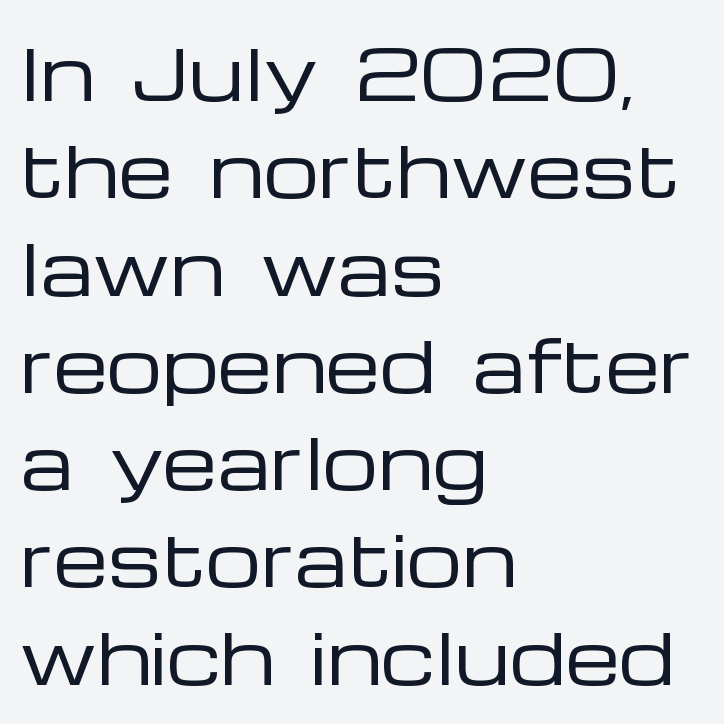
Q: Is the text bold? A: No.
Q: Is the text italic (slanted)? A: No, it is upright.
Q: Is the typeface a serif or a sans-serif typeface? A: Sans-serif.
Q: Is the text underlined? A: No.
Q: How is the paragraph aligned? A: Left-aligned.
Q: Is the spacing between letters normal or unusually wide? A: Normal.
Q: Is the spacing between lines tight, normal or loose? A: Normal.
Q: Width (condensed, normal, or wide)? A: Wide.
Q: Stroke contrast? A: Low.
Q: x-height? A: Medium.
Q: Monospaced? A: No.
